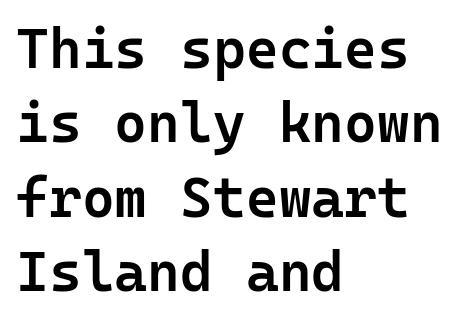
Q: Is the text bold? A: Semi-bold.
Q: Is the text italic (slanted)? A: No, it is upright.
Q: Is the typeface a serif or a sans-serif typeface? A: Sans-serif.
Q: Is the text underlined? A: No.
Q: How is the paragraph aligned? A: Left-aligned.
Q: Is the spacing between letters normal or unusually wide? A: Normal.
Q: Is the spacing between lines tight, normal or loose? A: Normal.
Q: Width (condensed, normal, or wide)? A: Normal.
Q: Stroke contrast? A: Low.
Q: x-height? A: Medium.
Q: Monospaced? A: Yes.
